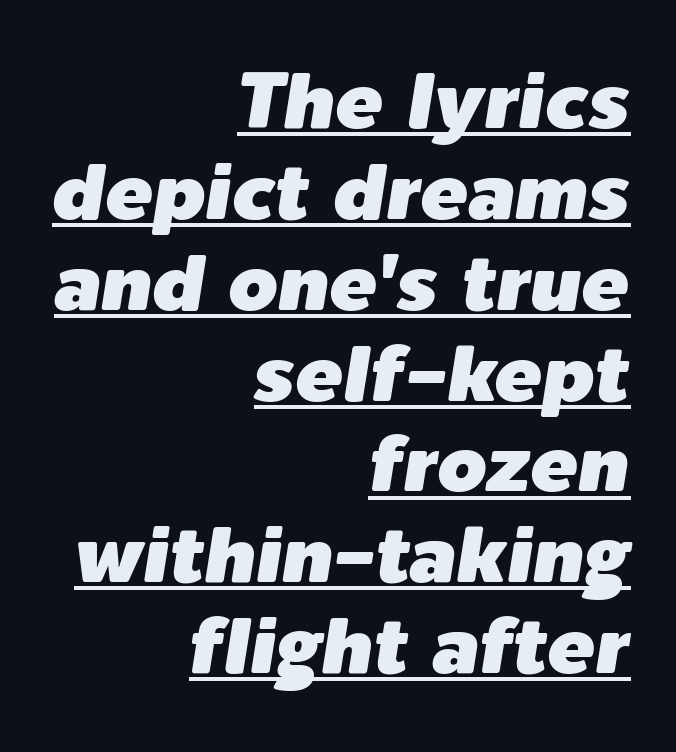
{"italic": "yes", "lean": "right", "slant_degrees": 9, "width": "normal", "stroke_contrast": "low", "x_height": "medium", "monospaced": "no", "underline": "yes", "align": "right", "line_spacing": "tight", "line_spacing_ratio": 1.15, "letter_spacing": "normal", "letter_spacing_em": 0.0, "glyph_px": 79}
